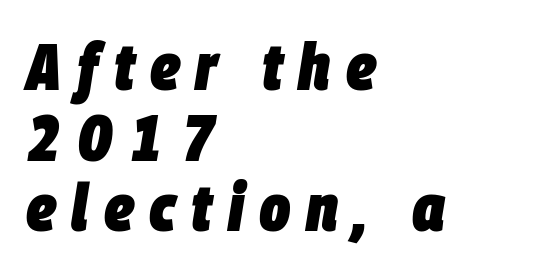
The image shows 66 px heavy, condensed type, italic (leaning right); set left-aligned, tight line spacing (1.07x), unusually wide letter spacing (+0.23 em), not underlined; low stroke contrast and a large x-height.
